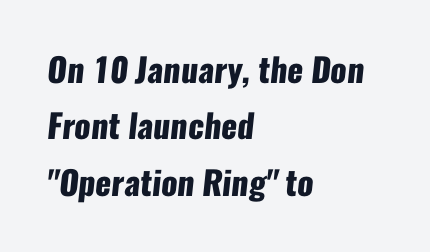
The face used here is a sans, in the tradition of grotesques and geometrics. Strong, thick strokes mark this as bold type. Glance below the letters and you will spot only blank space. This rendering leaves character spacing at its baseline value. The rendering anchors every line to the left-hand side.
